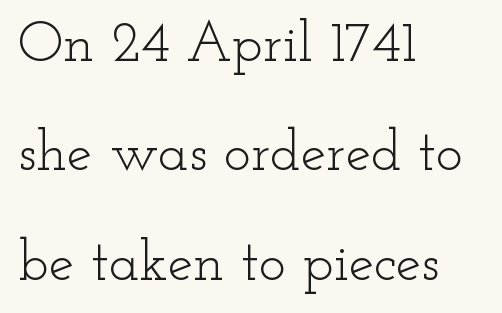
The image shows 57 px light, wide serif type, upright; set left-aligned, loose line spacing (1.92x), normal letter spacing, not underlined; low stroke contrast and a small x-height.
